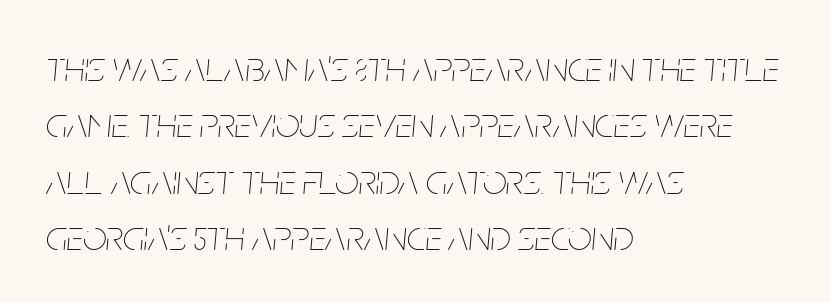
Q: Is the text bold? A: No.
Q: Is the text italic (slanted)? A: Yes, it leans right by about 5 degrees.
Q: Is the text underlined? A: No.
Q: How is the paragraph aligned? A: Left-aligned.
Q: Is the spacing between letters normal or unusually wide? A: Normal.
Q: Is the spacing between lines tight, normal or loose? A: Normal.
Q: Width (condensed, normal, or wide)? A: Condensed.
Q: Stroke contrast? A: Low.
Q: x-height? A: Large.
Q: Monospaced? A: No.
